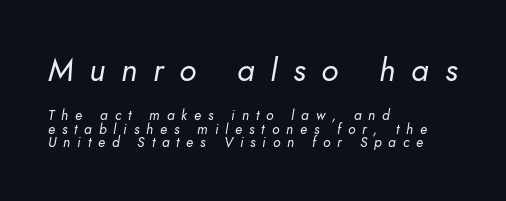
Q: Is the text bold? A: No.
Q: Is the text italic (slanted)? A: Yes, it leans right by about 10 degrees.
Q: Is the text underlined? A: No.
Q: How is the paragraph aligned? A: Left-aligned.
Q: Is the spacing between letters normal or unusually wide? A: Unusually wide.
Q: Is the spacing between lines tight, normal or loose? A: Tight.
Q: Which block of text is set in a larger size, the first (top) or the second (bottom)? A: The first (top) one.
Q: Width (condensed, normal, or wide)? A: Normal.
Q: Stroke contrast? A: Low.
Q: x-height? A: Small.
Q: Monospaced? A: No.
